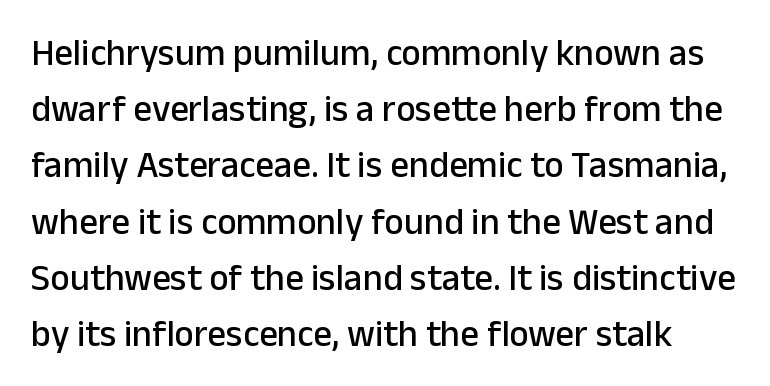
{"serif": "no", "italic": "no", "width": "normal", "stroke_contrast": "low", "x_height": "medium", "monospaced": "no", "underline": "no", "line_spacing": "normal", "line_spacing_ratio": 1.52, "letter_spacing": "normal", "letter_spacing_em": 0.0, "glyph_px": 37}
